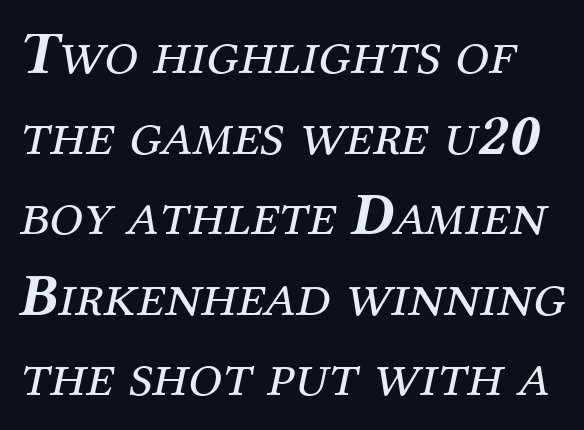
The image shows 61 px regular-weight serif type, italic (leaning right); set normal line spacing (1.32x), normal letter spacing, not underlined; medium stroke contrast and a medium x-height.
